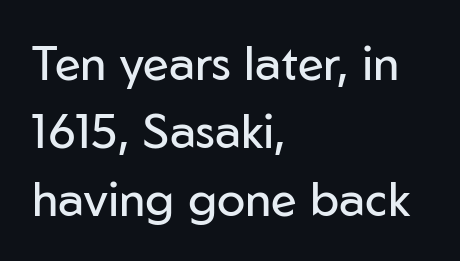
Q: Is the text bold? A: No.
Q: Is the text italic (slanted)? A: No, it is upright.
Q: Is the typeface a serif or a sans-serif typeface? A: Sans-serif.
Q: Is the text underlined? A: No.
Q: How is the paragraph aligned? A: Left-aligned.
Q: Is the spacing between letters normal or unusually wide? A: Normal.
Q: Is the spacing between lines tight, normal or loose? A: Normal.
Q: Width (condensed, normal, or wide)? A: Normal.
Q: Stroke contrast? A: Low.
Q: x-height? A: Medium.
Q: Monospaced? A: No.
